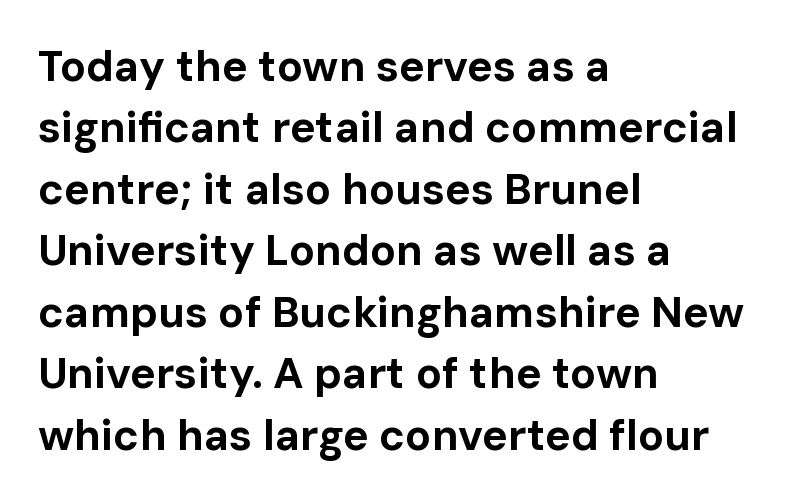
You can tell from the bare stems that sans-serif type was used. Descenders are the only things crossing below the line. A student would call this left alignment; a typographer would say flush left, rag right. Think of a printed novel: that variable character pitch is what you see here. Designer's note — italics off, roman on. Line spacing here is normal.
